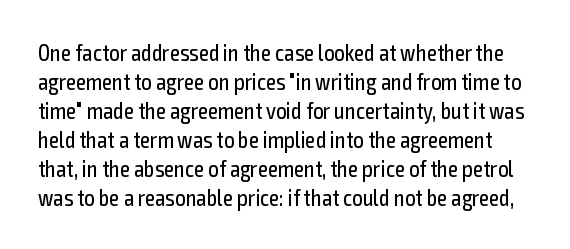
{"italic": "no", "bold": "no", "underline": "no", "line_spacing": "normal", "line_spacing_ratio": 1.26, "letter_spacing": "normal", "letter_spacing_em": 0.0, "glyph_px": 23}
